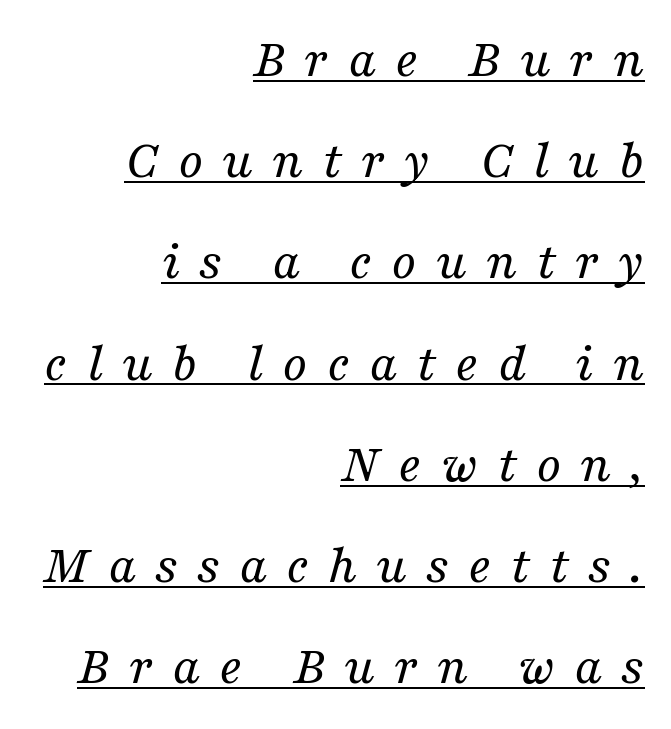
You could not count columns in this text — the font is proportionally spaced. Is the stroke heavy? The answer is a plain regular-or-lighter. These lines are composed in type with serifs. The horizontal fit of the characters is loose and conspicuously gappy.
